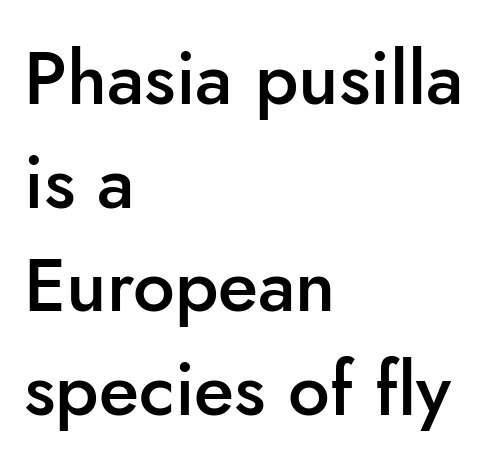
{"serif": "no", "italic": "no", "bold": "semi", "weight": "semibold", "width": "normal", "stroke_contrast": "low", "x_height": "small", "monospaced": "no", "underline": "no", "align": "left", "line_spacing": "normal", "line_spacing_ratio": 1.4, "letter_spacing": "normal", "letter_spacing_em": 0.0, "glyph_px": 74}
